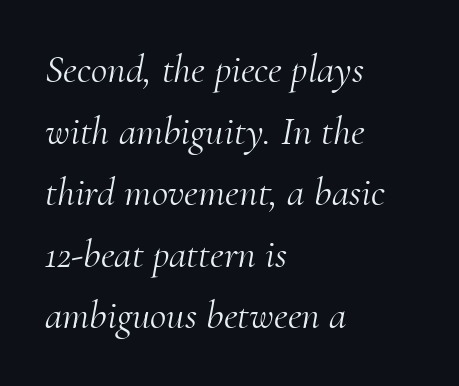
{"serif": "yes", "italic": "yes", "lean": "right", "slant_degrees": 10, "bold": "no", "weight": "light", "width": "normal", "stroke_contrast": "medium", "x_height": "small", "monospaced": "no", "underline": "no", "align": "left", "line_spacing": "normal", "line_spacing_ratio": 1.54, "letter_spacing": "normal", "letter_spacing_em": 0.0, "glyph_px": 40}
